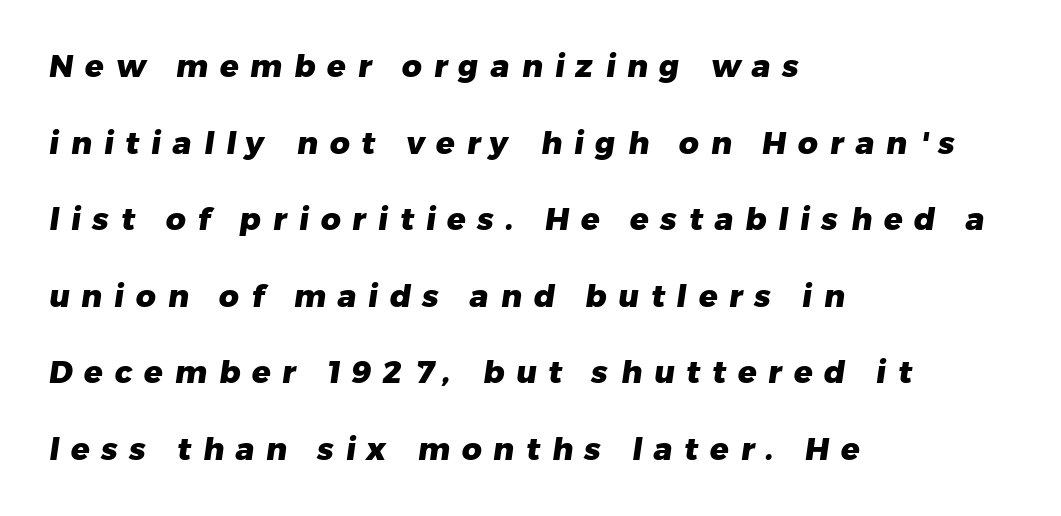
The image shows 31 px heavy sans-serif type; set left-aligned, loose line spacing (2.47x), unusually wide letter spacing (+0.38 em), not underlined; low stroke contrast and a medium x-height.
